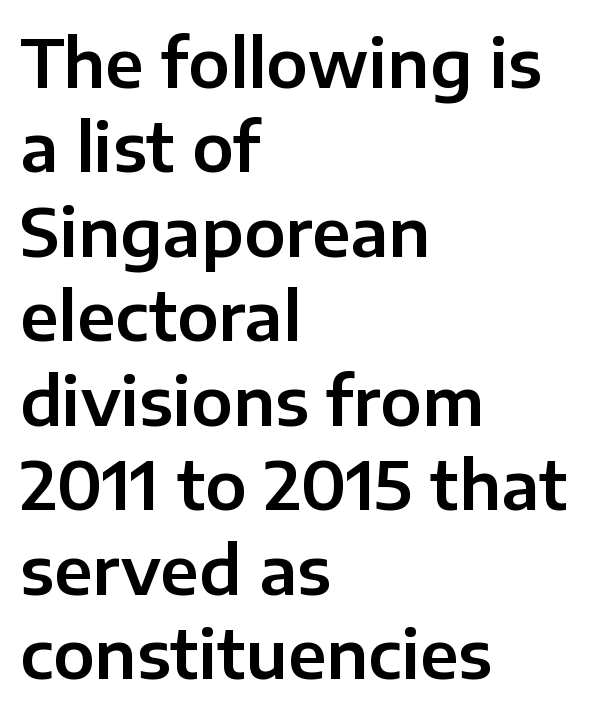
The image shows 66 px sans-serif type, upright; set left-aligned, normal line spacing (1.28x), normal letter spacing, not underlined; low stroke contrast and a medium x-height.
